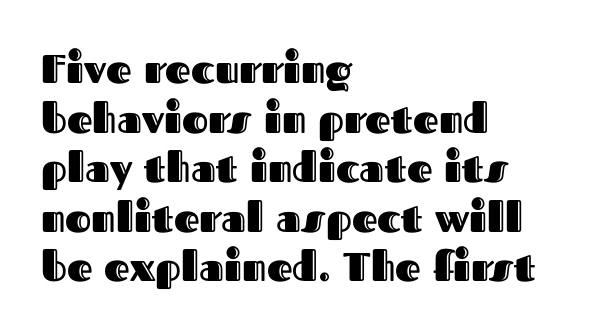
Only glyphs here, with clear space below each row. These lines are set flush left with a ragged right edge. Is this a fixed-width face? No — the glyphs have proportional, varying widths. Letter spacing: default. Style check: upright.
